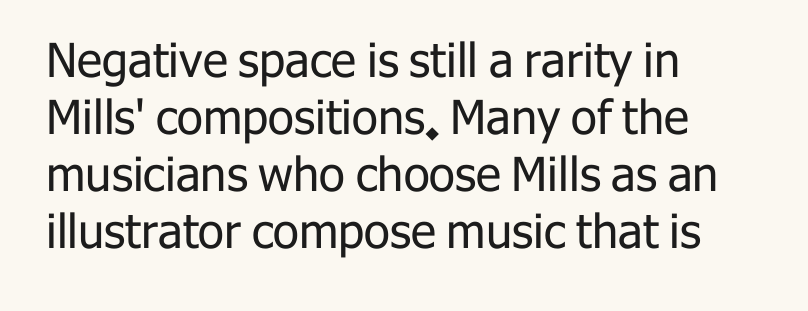
The image shows 47 px regular-weight sans-serif type, upright; set left-aligned, line spacing 1.21x, normal letter spacing, not underlined; low stroke contrast and a medium x-height.
